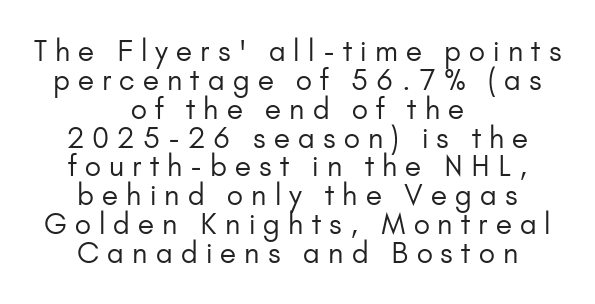
The image shows 28 px regular-weight sans-serif type, upright; set centered, tight line spacing (1.03x), unusually wide letter spacing (+0.29 em), not underlined; low stroke contrast and a small x-height.
